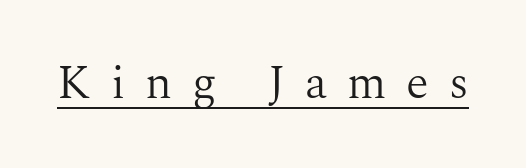
Glance below the letters and you will spot a drawn line. You could not count columns in this text — the font is proportionally spaced. The horizontal fit of the characters is loose and conspicuously gappy. Old-style or modern, the face here clearly has serifs. This reads as an unemphasized weight, regular at the heaviest. Does the lettering tilt? It doesn't — this is upright.
